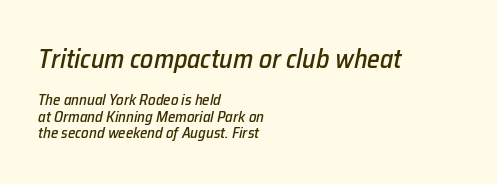
{"italic": "yes", "lean": "right", "slant_degrees": 12, "underline": "no", "align": "left", "line_spacing": "tight", "line_spacing_ratio": 1.1, "letter_spacing": "normal", "letter_spacing_em": 0.0, "larger_block": "first", "size_ratio": 1.73, "glyph_px": 26}
